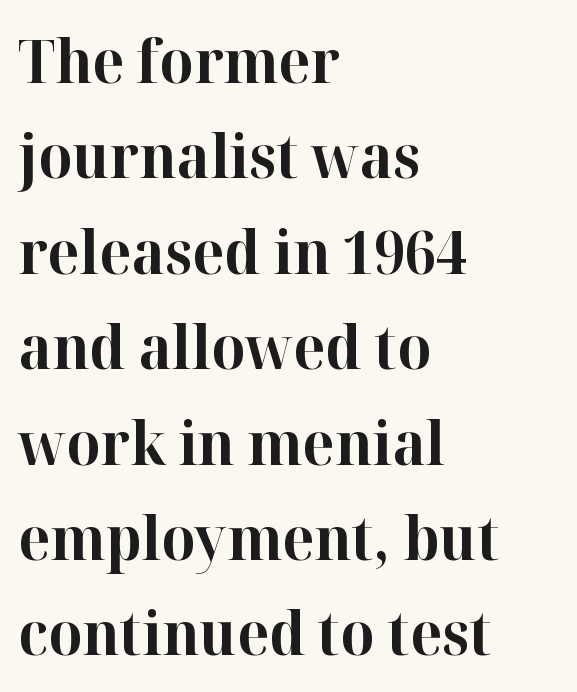
The image shows 60 px bold serif type, upright; set left-aligned, normal line spacing (1.59x), normal letter spacing, not underlined; high stroke contrast and a medium x-height.
